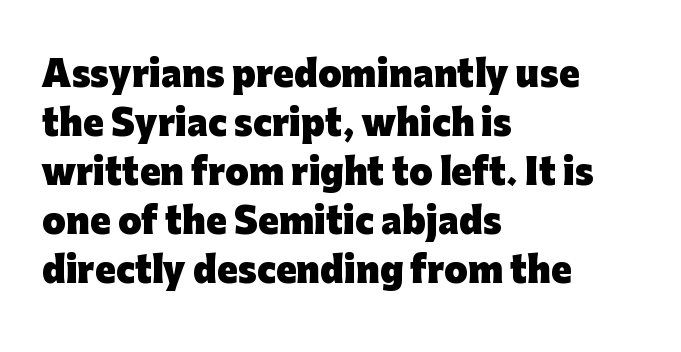
Q: Is the text bold? A: Yes.
Q: Is the text italic (slanted)? A: No, it is upright.
Q: Is the typeface a serif or a sans-serif typeface? A: Sans-serif.
Q: Is the text underlined? A: No.
Q: How is the paragraph aligned? A: Left-aligned.
Q: Is the spacing between letters normal or unusually wide? A: Normal.
Q: Is the spacing between lines tight, normal or loose? A: Normal.
Q: Width (condensed, normal, or wide)? A: Normal.
Q: Stroke contrast? A: Low.
Q: x-height? A: Medium.
Q: Monospaced? A: No.
